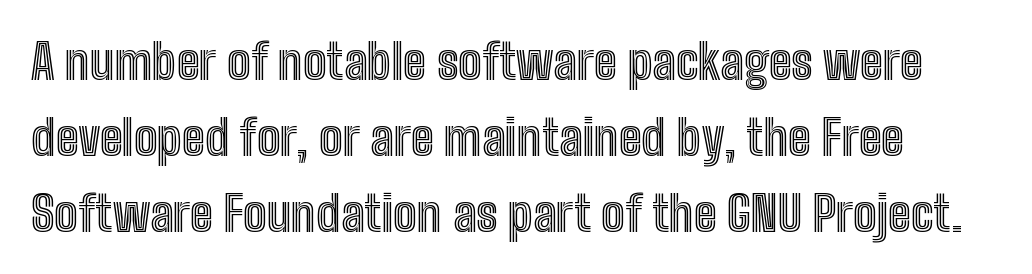
Nobody drew a line under any word here. Whoever set this chose a conventional vertical rhythm. A typesetter would mark this as roman, not italic. In terms of letterspacing, this is plain default setting. Caption: multi-line text, flush left, ragged right.
